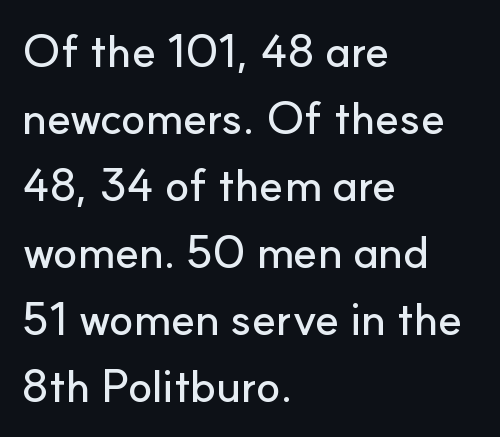
The image shows 45 px sans-serif type, upright; set left-aligned, normal line spacing (1.49x), normal letter spacing, not underlined; low stroke contrast and a small x-height.
